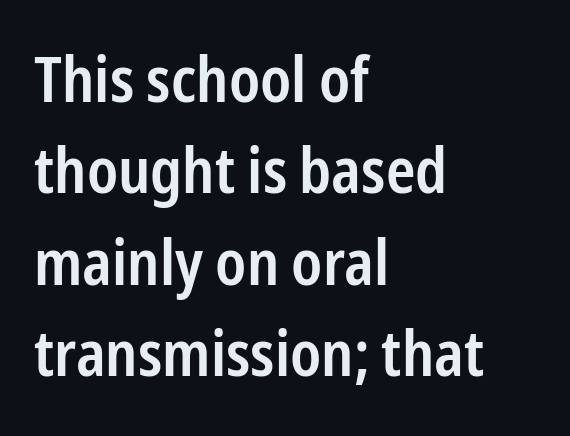
The image shows 63 px semibold, condensed sans-serif type, upright; set left-aligned, normal line spacing (1.45x), normal letter spacing, not underlined; low stroke contrast and a medium x-height.
